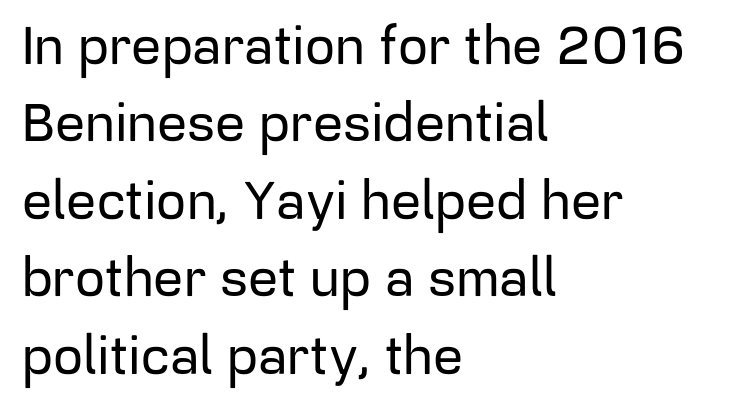
Is the block centered? No — it sits flush against the left margin. Leading: standard. Underline: absent. The letters stand upright; this is a roman face.
